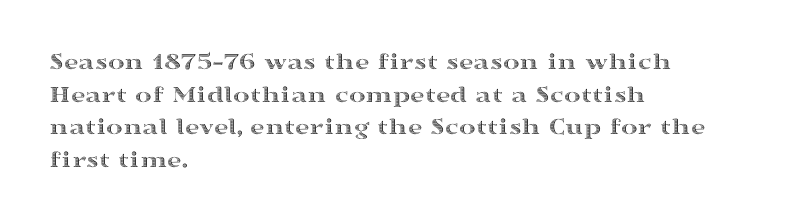
Q: Is the text italic (slanted)? A: No, it is upright.
Q: Is the text underlined? A: No.
Q: How is the paragraph aligned? A: Left-aligned.
Q: Is the spacing between letters normal or unusually wide? A: Normal.
Q: Is the spacing between lines tight, normal or loose? A: Normal.
